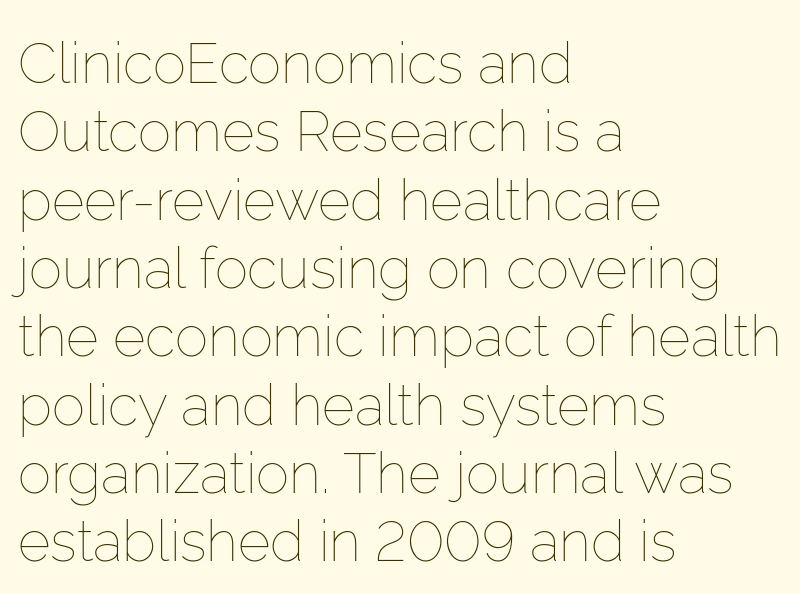
Q: Is the text bold? A: No.
Q: Is the text italic (slanted)? A: No, it is upright.
Q: Is the text underlined? A: No.
Q: How is the paragraph aligned? A: Left-aligned.
Q: Is the spacing between letters normal or unusually wide? A: Normal.
Q: Width (condensed, normal, or wide)? A: Normal.
Q: Stroke contrast? A: Low.
Q: x-height? A: Medium.
Q: Monospaced? A: No.
